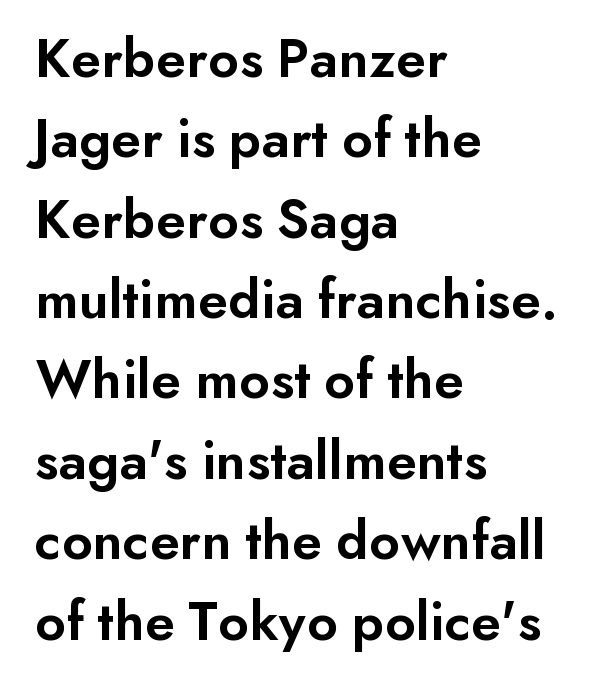
{"serif": "no", "italic": "no", "bold": "semi", "weight": "semibold", "width": "normal", "stroke_contrast": "low", "x_height": "small", "monospaced": "no", "underline": "no", "align": "left", "line_spacing": "normal", "line_spacing_ratio": 1.41, "letter_spacing": "normal", "letter_spacing_em": 0.0, "glyph_px": 57}
